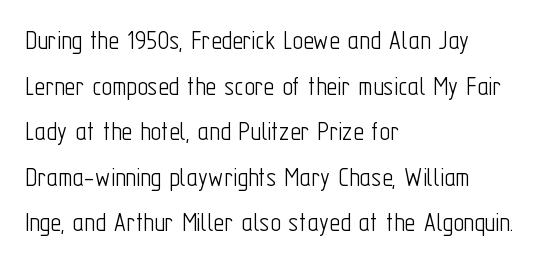
Leading: standard. This sample has the flowing, uneven cadence of proportional lettering. No chunkiness to these letters — they're not bold. Underlining? Definitely not there. Inter-character spacing is left at the font's built-in metrics.
